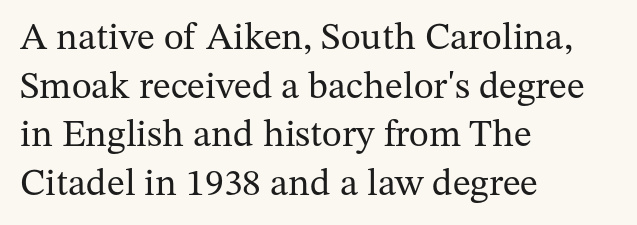
Q: Is the text bold? A: No.
Q: Is the text italic (slanted)? A: No, it is upright.
Q: Is the typeface a serif or a sans-serif typeface? A: Serif.
Q: Is the text underlined? A: No.
Q: How is the paragraph aligned? A: Left-aligned.
Q: Is the spacing between letters normal or unusually wide? A: Normal.
Q: Is the spacing between lines tight, normal or loose? A: Normal.
Q: Width (condensed, normal, or wide)? A: Normal.
Q: Stroke contrast? A: Medium.
Q: x-height? A: Medium.
Q: Monospaced? A: No.
